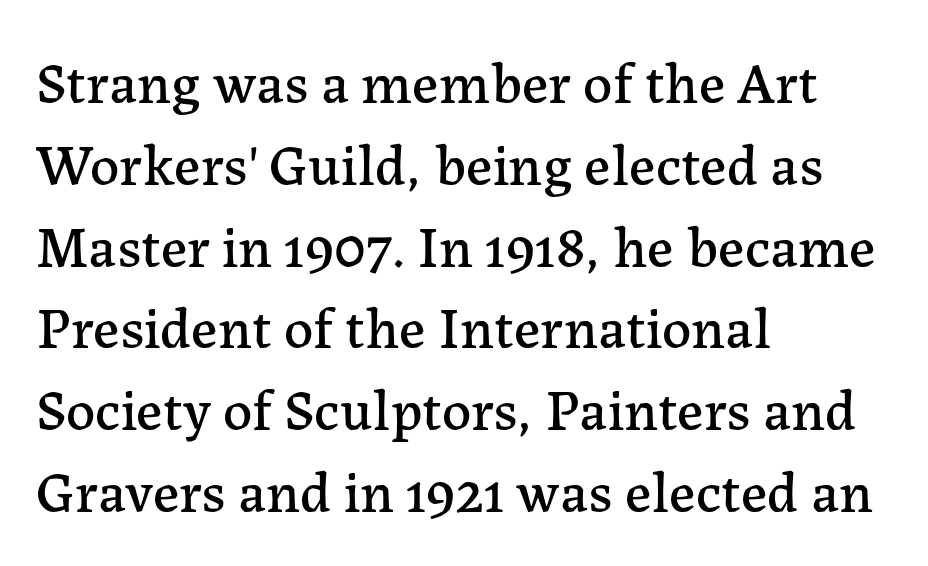
Q: Is the text italic (slanted)? A: No, it is upright.
Q: Is the typeface a serif or a sans-serif typeface? A: Serif.
Q: Is the text underlined? A: No.
Q: How is the paragraph aligned? A: Left-aligned.
Q: Is the spacing between letters normal or unusually wide? A: Normal.
Q: Is the spacing between lines tight, normal or loose? A: Normal.
Q: Width (condensed, normal, or wide)? A: Normal.
Q: Stroke contrast? A: Low.
Q: x-height? A: Medium.
Q: Monospaced? A: No.
